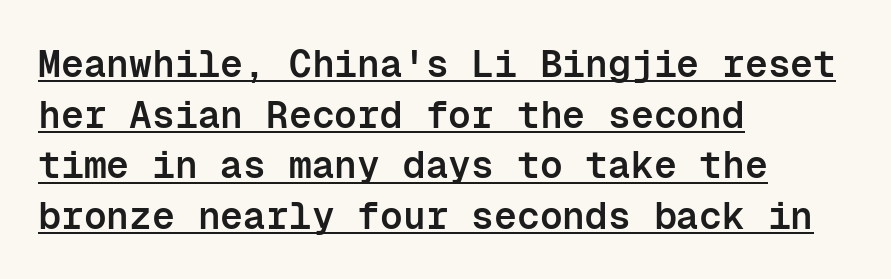
Q: Is the text bold? A: Semi-bold.
Q: Is the text italic (slanted)? A: No, it is upright.
Q: Is the typeface a serif or a sans-serif typeface? A: Sans-serif.
Q: Is the text underlined? A: Yes.
Q: How is the paragraph aligned? A: Left-aligned.
Q: Is the spacing between letters normal or unusually wide? A: Normal.
Q: Is the spacing between lines tight, normal or loose? A: Normal.
Q: Width (condensed, normal, or wide)? A: Normal.
Q: Stroke contrast? A: Low.
Q: x-height? A: Medium.
Q: Monospaced? A: Yes.
